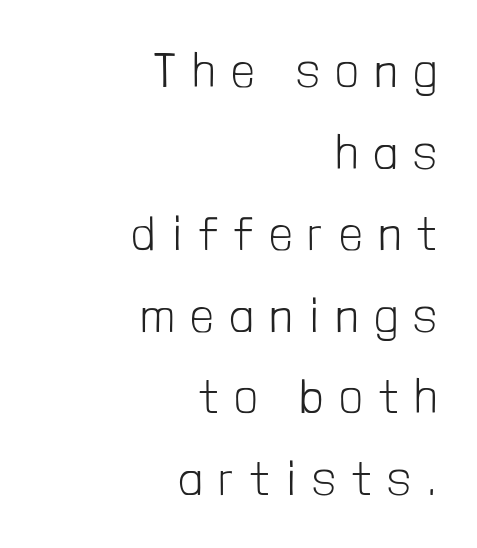
The image shows 48 px light, condensed sans-serif type, upright; set right-aligned, normal line spacing (1.7x), unusually wide letter spacing (+0.36 em), not underlined; low stroke contrast and a medium x-height.
